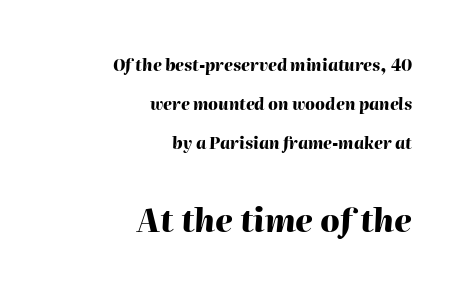
The passage shown is typed in a proportional face where columns would drift. Tracking here is standard; glyphs follow each other at the usual distance. An italicized treatment has been applied to the whole sample. Regarding leading, the lines here are spaced well apart.
